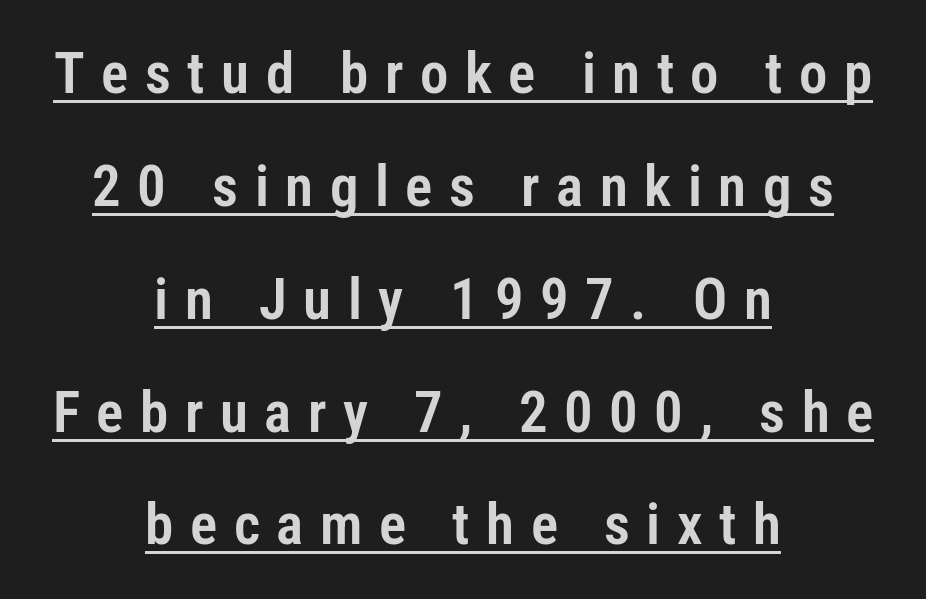
Regarding serifs, this sample does without them. The paragraph has two soft edges and a firm central axis. Italic: no, the glyphs are upright roman. Do the characters align in a grid? No, the font is proportional. Caption: lettering with a line underneath. Airy leading.
